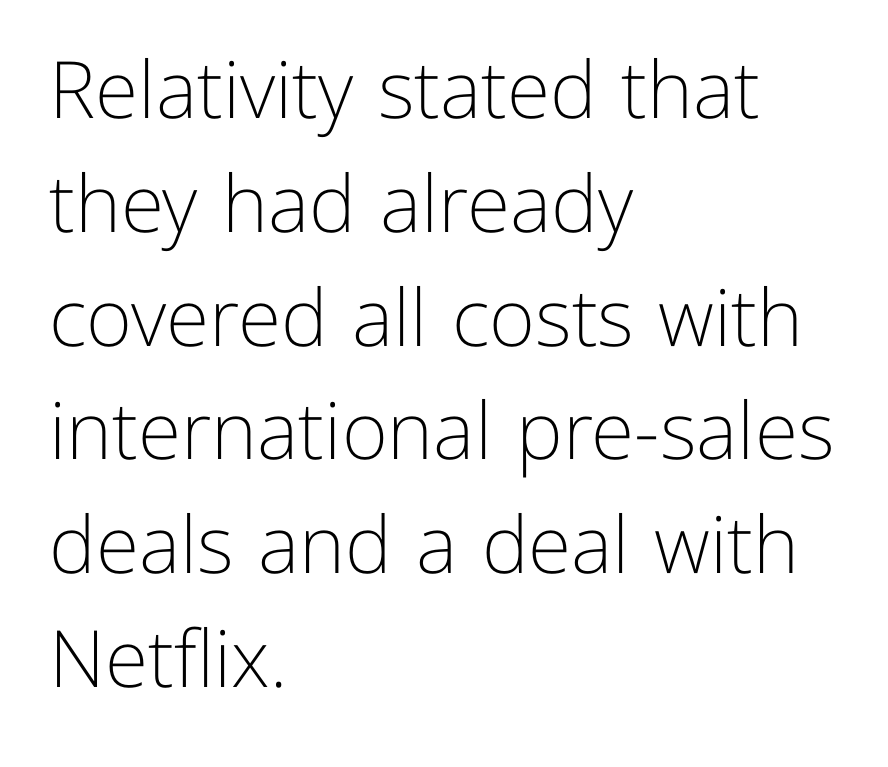
{"serif": "no", "italic": "no", "bold": "no", "weight": "light", "width": "normal", "stroke_contrast": "low", "x_height": "medium", "monospaced": "no", "underline": "no", "align": "left", "line_spacing": "normal", "line_spacing_ratio": 1.44, "letter_spacing": "normal", "letter_spacing_em": 0.0, "glyph_px": 79}
